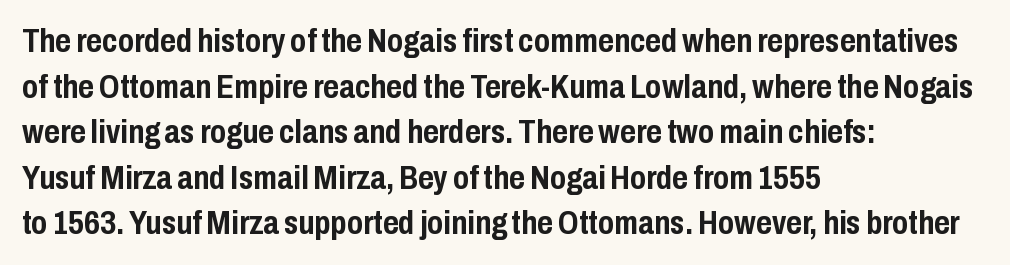
In terms of letterform style, serifs are entirely absent. Honestly, the letter spacing is just normal — you wouldn't notice it. Caption: multi-line text, flush left, ragged right. Each new line begins a customary step beneath the previous one. A full-strength bold gives these letters their thick strokes. This sample uses an upright cut, with every glyph sitting square on the baseline.
